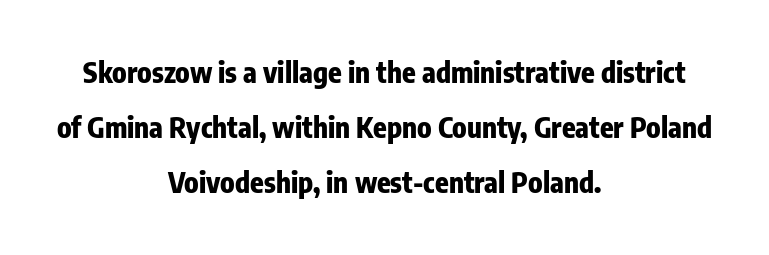
Q: Is the text bold? A: Yes.
Q: Is the text italic (slanted)? A: No, it is upright.
Q: Is the typeface a serif or a sans-serif typeface? A: Sans-serif.
Q: Is the text underlined? A: No.
Q: How is the paragraph aligned? A: Centered.
Q: Is the spacing between letters normal or unusually wide? A: Normal.
Q: Is the spacing between lines tight, normal or loose? A: Loose.
Q: Width (condensed, normal, or wide)? A: Condensed.
Q: Stroke contrast? A: Low.
Q: x-height? A: Medium.
Q: Monospaced? A: No.
